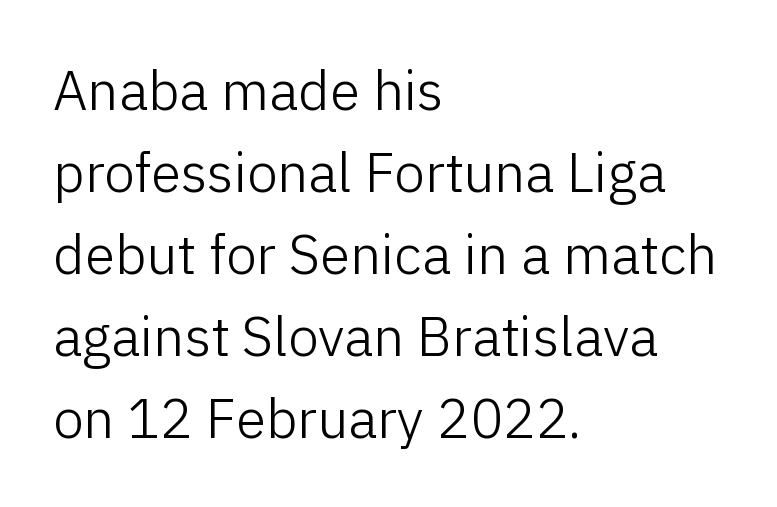
Type style note: lacks serifs. Standard letterfit; no display-style spreading of the glyphs. The space between consecutive lines is moderate. The passage shown is typed in a proportional face where columns would drift. The ragged edge is on the right, which tells us the setting is flush left.
